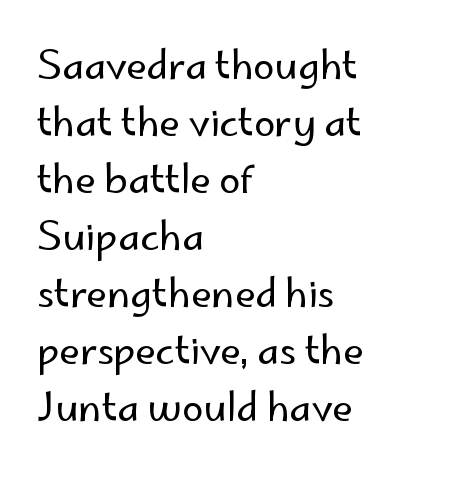
Q: Is the text bold? A: No.
Q: Is the text italic (slanted)? A: No, it is upright.
Q: Is the typeface a serif or a sans-serif typeface? A: Sans-serif.
Q: Is the text underlined? A: No.
Q: How is the paragraph aligned? A: Left-aligned.
Q: Is the spacing between letters normal or unusually wide? A: Normal.
Q: Is the spacing between lines tight, normal or loose? A: Normal.
Q: Width (condensed, normal, or wide)? A: Normal.
Q: Stroke contrast? A: Low.
Q: x-height? A: Small.
Q: Monospaced? A: No.
